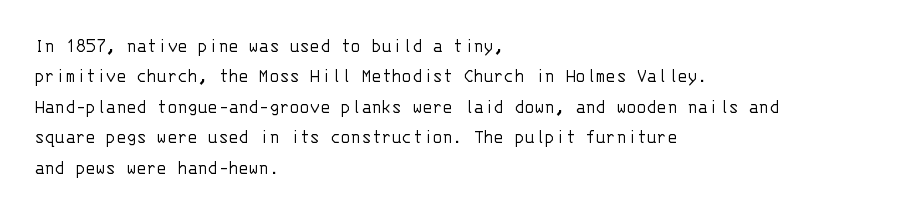
Q: Is the text bold? A: No.
Q: Is the text italic (slanted)? A: No, it is upright.
Q: Is the text underlined? A: No.
Q: How is the paragraph aligned? A: Left-aligned.
Q: Is the spacing between letters normal or unusually wide? A: Normal.
Q: Is the spacing between lines tight, normal or loose? A: Normal.
